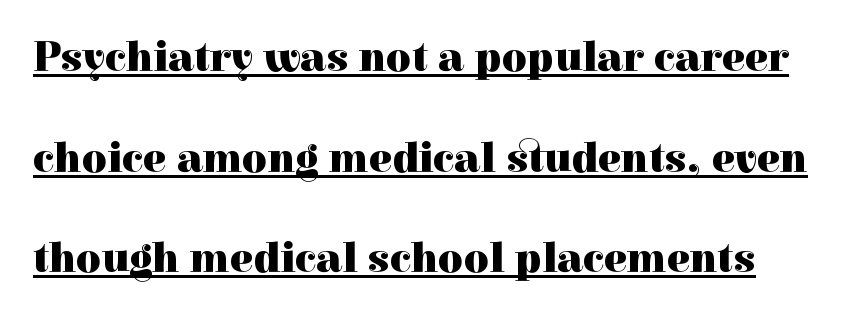
Q: Is the text bold? A: Yes.
Q: Is the text italic (slanted)? A: No, it is upright.
Q: Is the typeface a serif or a sans-serif typeface? A: Serif.
Q: Is the text underlined? A: Yes.
Q: Is the spacing between letters normal or unusually wide? A: Normal.
Q: Is the spacing between lines tight, normal or loose? A: Loose.
Q: Width (condensed, normal, or wide)? A: Normal.
Q: x-height? A: Medium.
Q: Monospaced? A: No.
